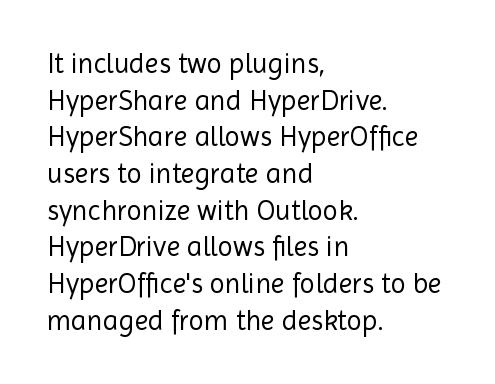
{"serif": "no", "italic": "no", "bold": "no", "weight": "regular", "width": "normal", "x_height": "medium", "monospaced": "no", "underline": "no", "align": "left", "line_spacing": "normal", "line_spacing_ratio": 1.31, "letter_spacing": "normal", "letter_spacing_em": 0.0, "glyph_px": 28}
